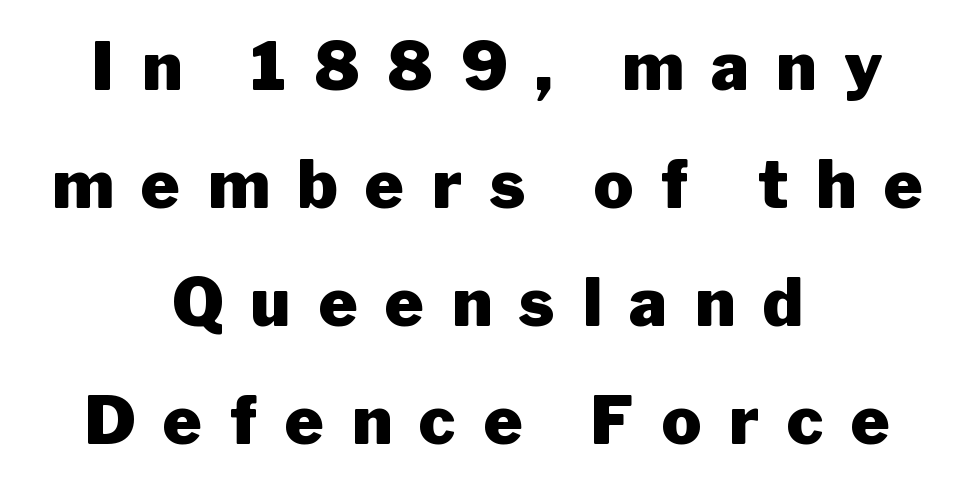
Q: Is the text bold? A: Yes.
Q: Is the text italic (slanted)? A: No, it is upright.
Q: Is the typeface a serif or a sans-serif typeface? A: Sans-serif.
Q: Is the text underlined? A: No.
Q: How is the paragraph aligned? A: Centered.
Q: Is the spacing between letters normal or unusually wide? A: Unusually wide.
Q: Width (condensed, normal, or wide)? A: Normal.
Q: Stroke contrast? A: Low.
Q: x-height? A: Medium.
Q: Monospaced? A: No.
